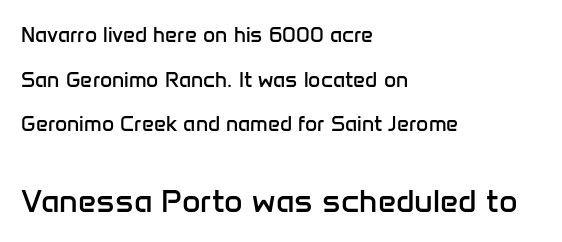
{"serif": "no", "italic": "no", "bold": "no", "weight": "regular", "width": "normal", "stroke_contrast": "low", "x_height": "medium", "monospaced": "no", "underline": "no", "align": "left", "line_spacing": "loose", "line_spacing_ratio": 2.13, "letter_spacing": "normal", "letter_spacing_em": 0.0, "larger_block": "second", "size_ratio": 1.52, "glyph_px": 32}
